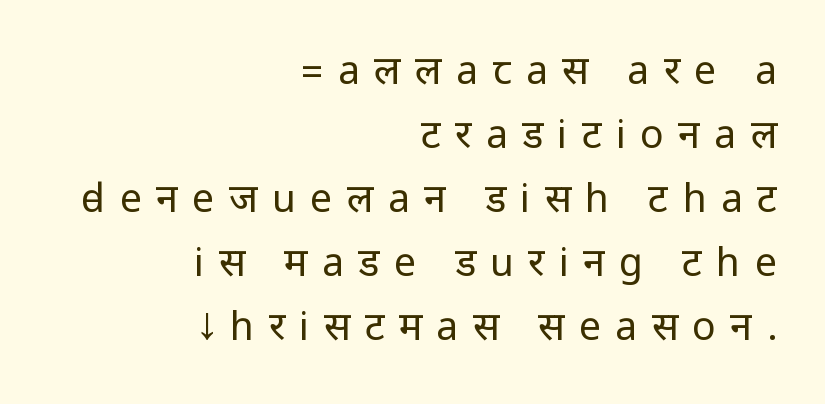
Q: Is the text bold? A: No.
Q: Is the text italic (slanted)? A: No, it is upright.
Q: Is the typeface a serif or a sans-serif typeface? A: Sans-serif.
Q: Is the text underlined? A: No.
Q: How is the paragraph aligned? A: Right-aligned.
Q: Is the spacing between letters normal or unusually wide? A: Unusually wide.
Q: Is the spacing between lines tight, normal or loose? A: Normal.
Q: Width (condensed, normal, or wide)? A: Condensed.
Q: Stroke contrast? A: Low.
